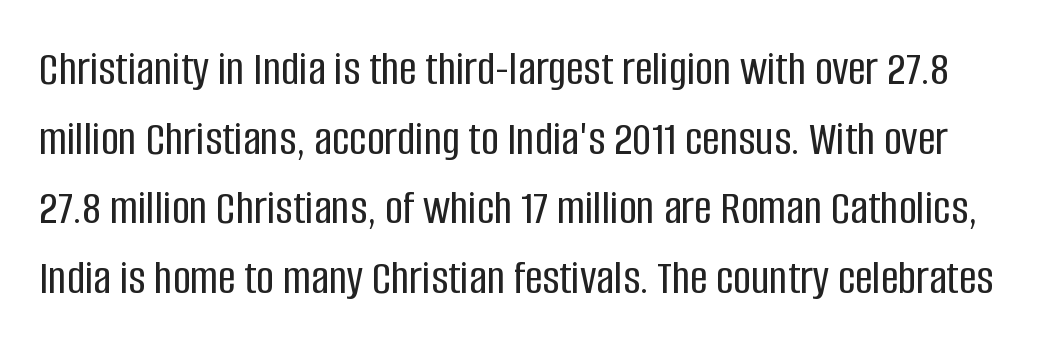
Each new line begins a customary step beneath the previous one. These lines are rendered in a variable-pitch font. How are the letters spaced? Ordinarily, with no added tracking. If you drew a line through each stem, it would be perfectly vertical. Grotesque or geometric, the face here clearly has no serifs.
